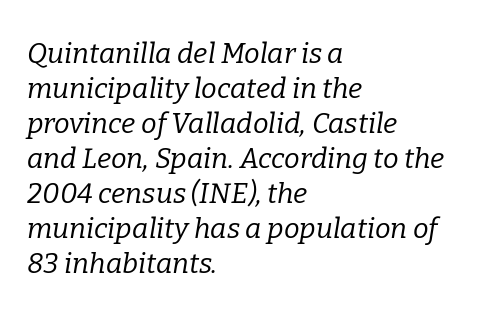
Reading down the column, the eye jumps a familiar distance to each next line. Here the designer chose a conventional face with non-uniform glyph widths. Each row of text sits above clean, open space. Summary of weight: not heavy and not bold. Glyph-to-glyph distance matches everyday printed text.
